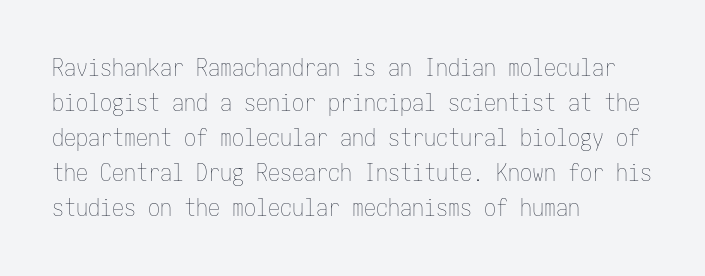
Q: Is the text bold? A: No.
Q: Is the text italic (slanted)? A: No, it is upright.
Q: Is the text underlined? A: No.
Q: How is the paragraph aligned? A: Left-aligned.
Q: Is the spacing between letters normal or unusually wide? A: Normal.
Q: Is the spacing between lines tight, normal or loose? A: Normal.
